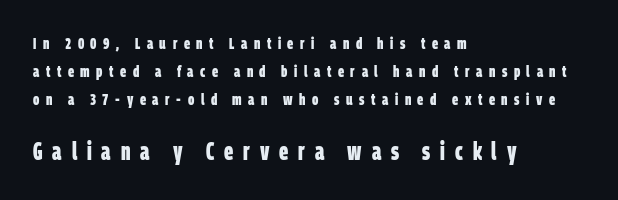
The image shows 24 px bold type; set left-aligned, line spacing 1.75x, unusually wide letter spacing (+0.41 em), not underlined; the second (bottom) block is 1.5x larger.
